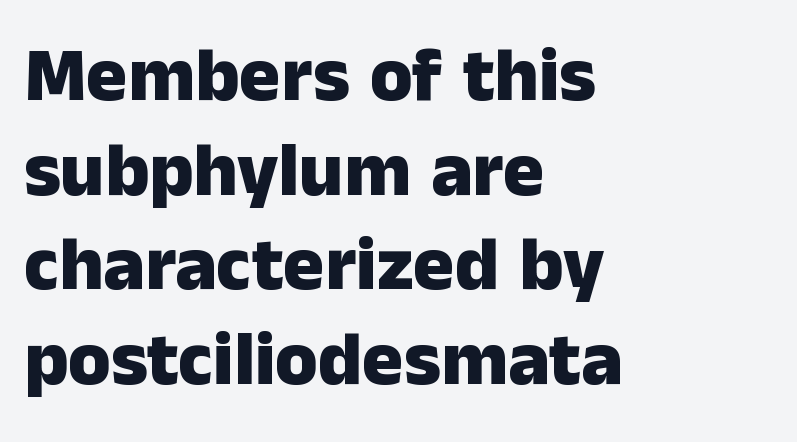
Q: Is the text bold? A: Yes.
Q: Is the text italic (slanted)? A: No, it is upright.
Q: Is the typeface a serif or a sans-serif typeface? A: Sans-serif.
Q: Is the text underlined? A: No.
Q: How is the paragraph aligned? A: Left-aligned.
Q: Is the spacing between letters normal or unusually wide? A: Normal.
Q: Width (condensed, normal, or wide)? A: Normal.
Q: Stroke contrast? A: Low.
Q: x-height? A: Medium.
Q: Monospaced? A: No.
